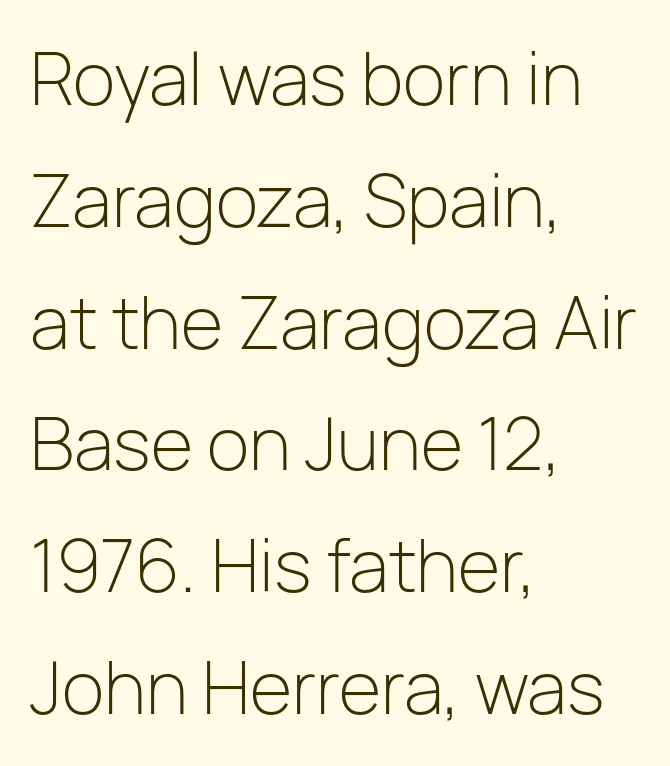
The image shows 70 px light sans-serif type, upright; set left-aligned, line spacing 1.74x, normal letter spacing, not underlined; low stroke contrast and a medium x-height.
